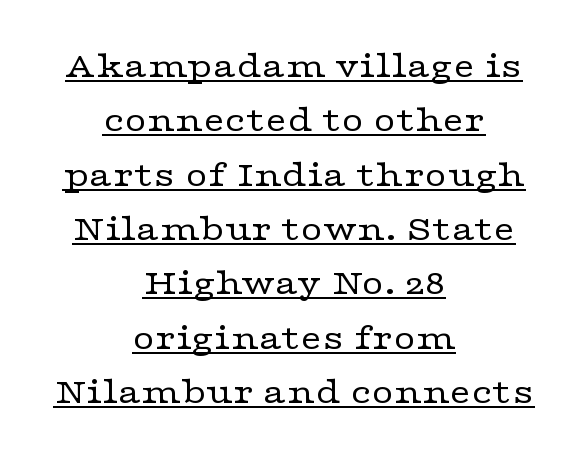
{"serif": "yes", "italic": "no", "bold": "no", "weight": "regular", "width": "wide", "stroke_contrast": "low", "x_height": "medium", "monospaced": "no", "underline": "yes", "align": "center", "line_spacing": "normal", "line_spacing_ratio": 1.43, "letter_spacing": "normal", "letter_spacing_em": 0.0, "glyph_px": 38}
